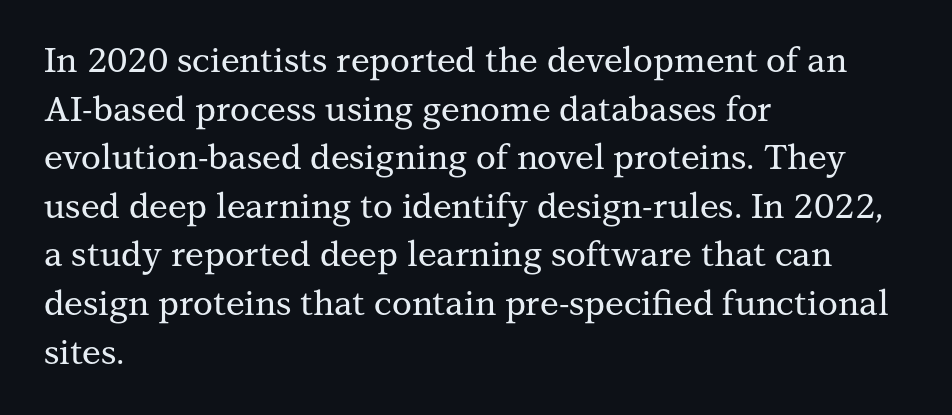
Q: Is the text italic (slanted)? A: No, it is upright.
Q: Is the typeface a serif or a sans-serif typeface? A: Serif.
Q: Is the text underlined? A: No.
Q: How is the paragraph aligned? A: Left-aligned.
Q: Is the spacing between letters normal or unusually wide? A: Normal.
Q: Is the spacing between lines tight, normal or loose? A: Normal.
Q: Width (condensed, normal, or wide)? A: Normal.
Q: Stroke contrast? A: Medium.
Q: x-height? A: Medium.
Q: Monospaced? A: No.
